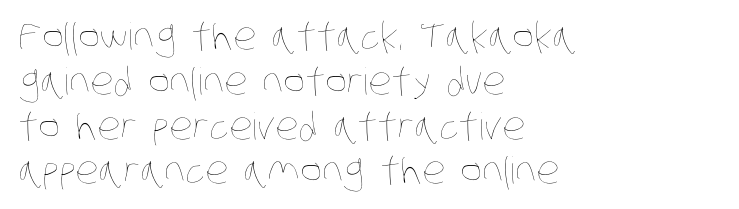
The image shows 37 px thin, condensed type; set left-aligned, line spacing 1.21x, normal letter spacing, not underlined; low stroke contrast and a large x-height.
